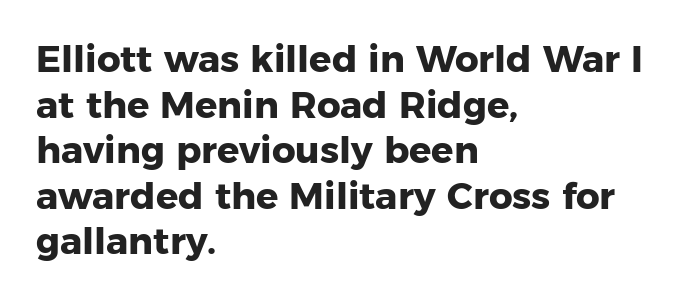
{"serif": "no", "italic": "no", "bold": "yes", "weight": "heavy", "width": "normal", "stroke_contrast": "low", "x_height": "medium", "monospaced": "no", "underline": "no", "align": "left", "line_spacing_ratio": 1.23, "letter_spacing": "normal", "letter_spacing_em": 0.0, "glyph_px": 37}
